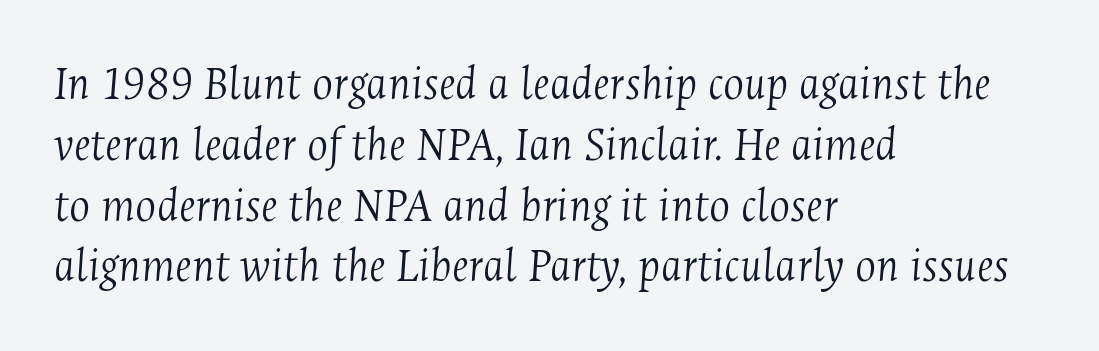
In CSS terms this would be text-align: left. Words float on clear page, feet unadorned. The type family on display is of the serif kind. The text carries the slant typical of an italic or oblique font. The typeface has the unassuming heft of standard copy or less.
